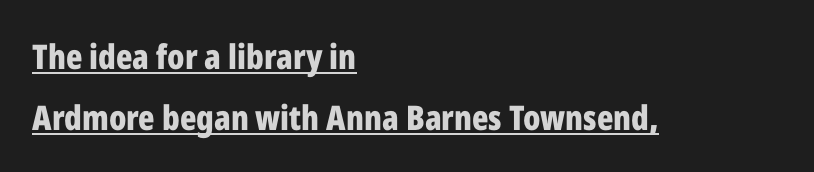
{"serif": "no", "italic": "no", "bold": "yes", "weight": "bold", "width": "condensed", "stroke_contrast": "low", "x_height": "medium", "monospaced": "no", "underline": "yes", "align": "left", "line_spacing_ratio": 1.78, "letter_spacing": "normal", "letter_spacing_em": 0.0, "glyph_px": 34}
